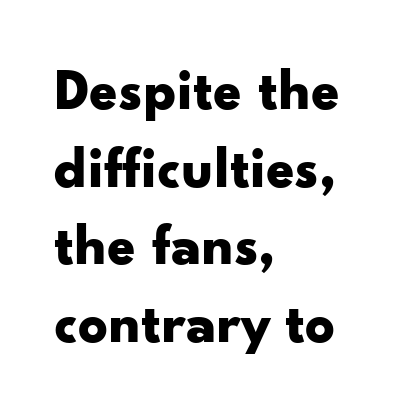
The specimen omits any rule beneath the text block's lines. The lettering stays uniformly vertical, giving the passage a roman look. You could call the tracking neutral — neither tight nor loose. Thick stems and heavy bowls — unmistakably bold. These lines are rendered in a variable-pitch font. Line beginnings align vertically; line endings do not.
